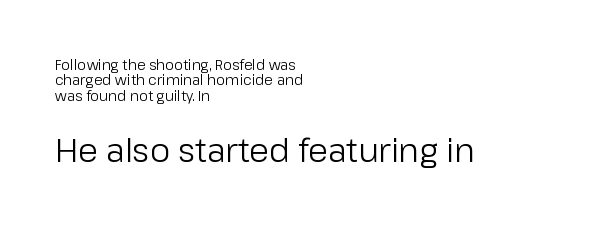
The designer gave the closing block more size than the opening block. Unmarked baselines from the first word to the last. Font category for this specimen: sans-serif. Notice how descenders almost collide with the ascenders below — that's tight leading.
